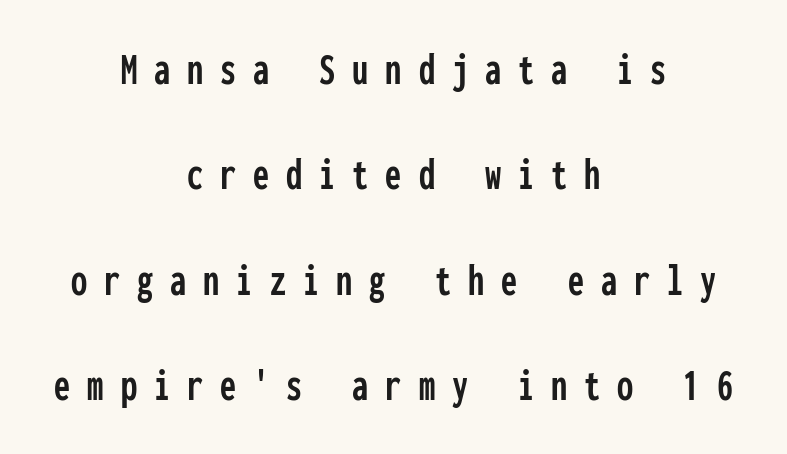
Do the characters align in a grid? Yes, the font is monospaced. This is sans-serif lettering, the kind often seen on screens and signage. Reading down the block, each line starts at a different indent, mirrored at its end. Ascenders rise straight up at ninety degrees.
